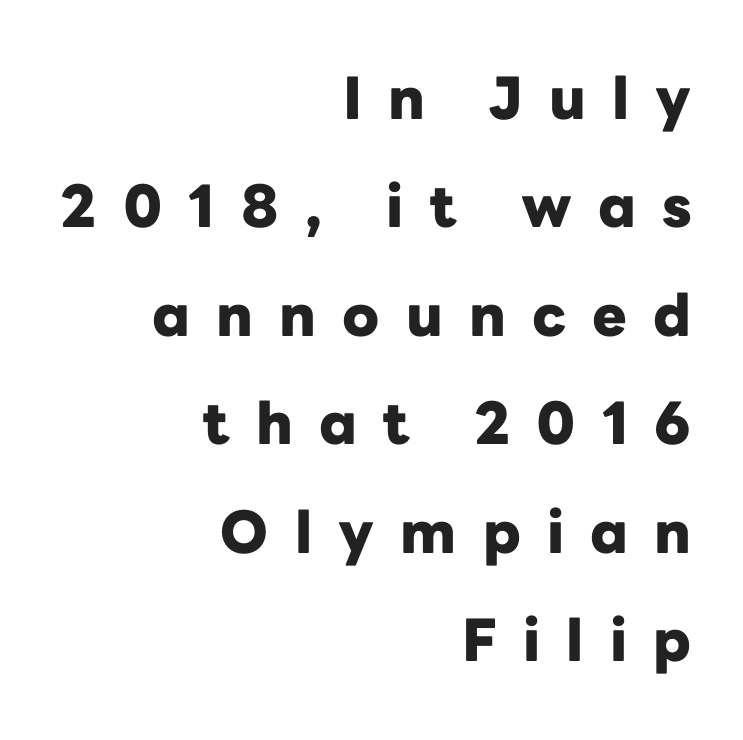
Q: Is the text bold? A: Yes.
Q: Is the text italic (slanted)? A: No, it is upright.
Q: Is the typeface a serif or a sans-serif typeface? A: Sans-serif.
Q: Is the text underlined? A: No.
Q: How is the paragraph aligned? A: Right-aligned.
Q: Is the spacing between letters normal or unusually wide? A: Unusually wide.
Q: Width (condensed, normal, or wide)? A: Normal.
Q: Stroke contrast? A: Low.
Q: x-height? A: Medium.
Q: Monospaced? A: No.
